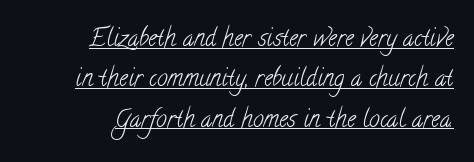
The image shows 24 px text type; set right-aligned, normal line spacing (1.68x), normal letter spacing, underlined.
